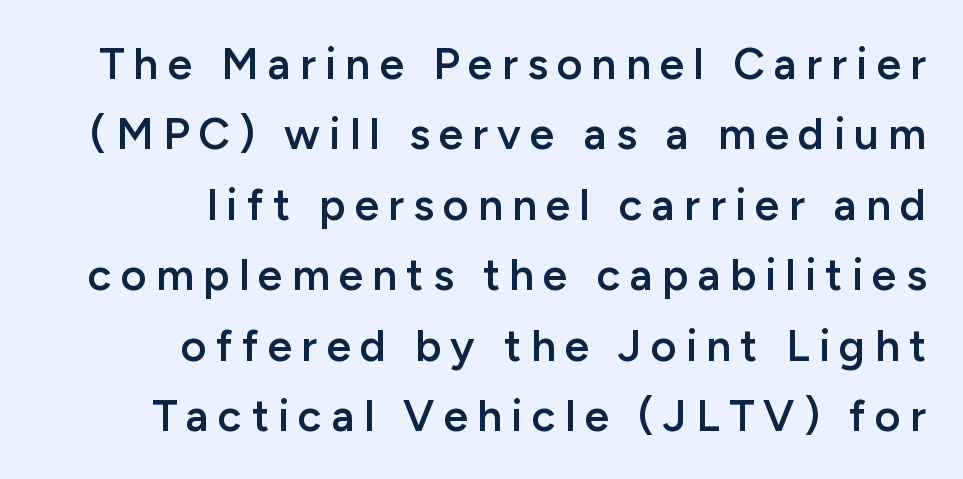
The image shows 44 px semibold sans-serif type, upright; set right-aligned, normal line spacing (1.6x), unusually wide letter spacing (+0.21 em), not underlined; low stroke contrast and a medium x-height.
